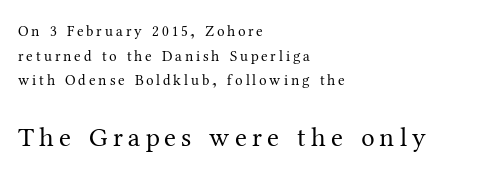
{"italic": "no", "bold": "no", "underline": "no", "align": "left", "line_spacing": "normal", "line_spacing_ratio": 1.65, "larger_block": "second", "size_ratio": 1.8, "glyph_px": 27}
